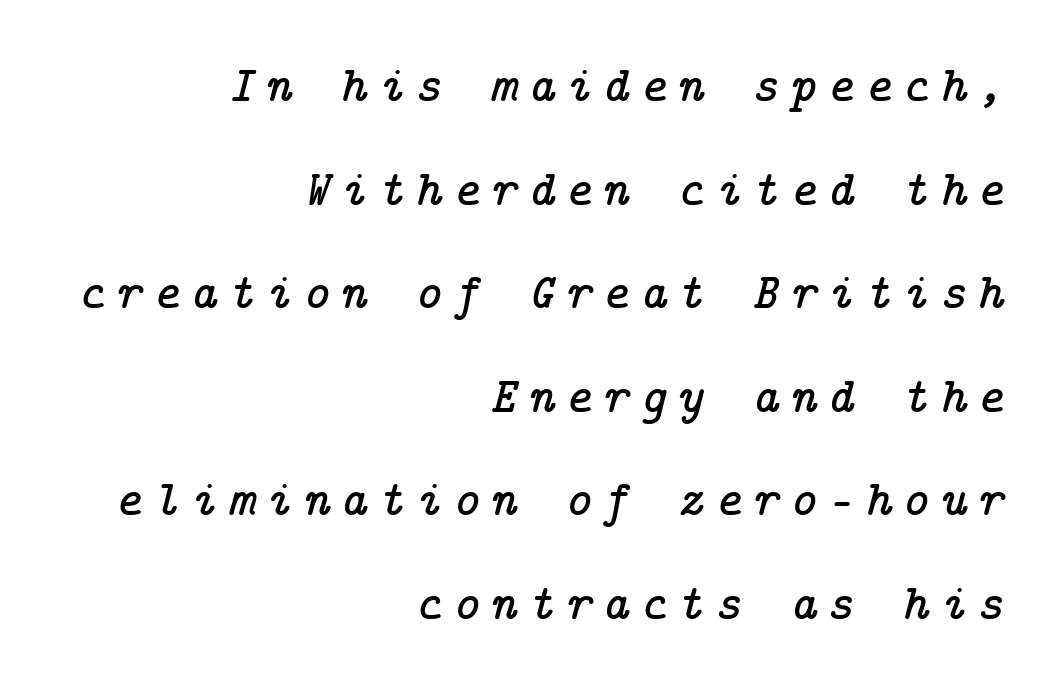
{"serif": "yes", "italic": "yes", "lean": "right", "slant_degrees": 14, "width": "normal", "stroke_contrast": "low", "x_height": "medium", "underline": "no", "align": "right", "line_spacing": "loose", "line_spacing_ratio": 2.03, "letter_spacing": "wide", "letter_spacing_em": 0.21, "glyph_px": 51}
